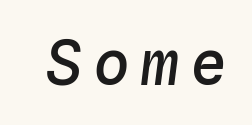
Any mark beneath the type? The region is blank. Does the weight exceed regular? Yes, but only to semibold. Monospaced: the letters line up in strict vertical columns. Italic: yes, the glyphs are oblique.
